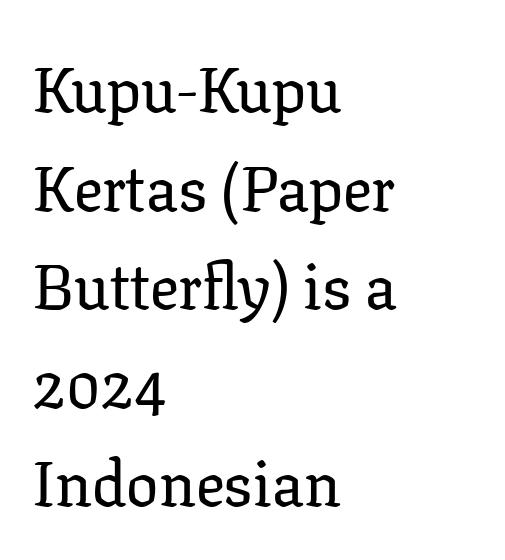
{"serif": "yes", "italic": "no", "width": "normal", "stroke_contrast": "low", "x_height": "medium", "monospaced": "no", "underline": "no", "align": "left", "line_spacing": "normal", "line_spacing_ratio": 1.54, "letter_spacing": "normal", "letter_spacing_em": 0.0, "glyph_px": 64}
